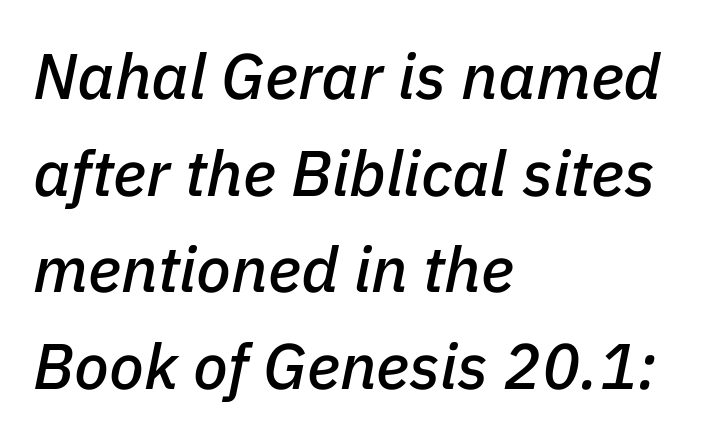
The image shows 64 px text type, italic (leaning right); set left-aligned, normal line spacing (1.51x), normal letter spacing, not underlined; low stroke contrast and a medium x-height.
